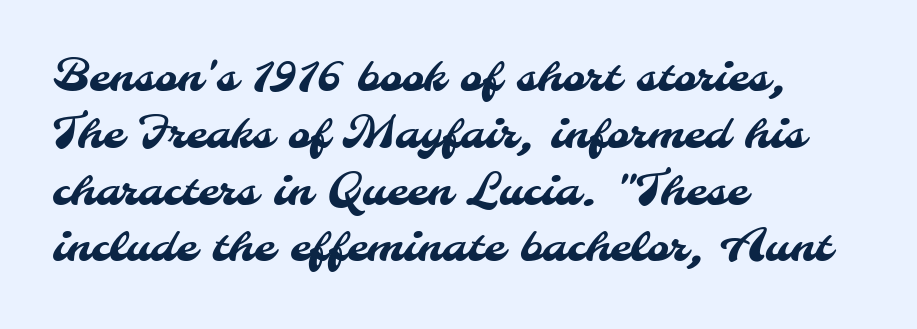
{"serif": "no", "width": "normal", "stroke_contrast": "medium", "x_height": "small", "monospaced": "no", "underline": "no", "align": "left", "line_spacing": "normal", "line_spacing_ratio": 1.32, "letter_spacing": "normal", "letter_spacing_em": 0.0, "glyph_px": 43}
